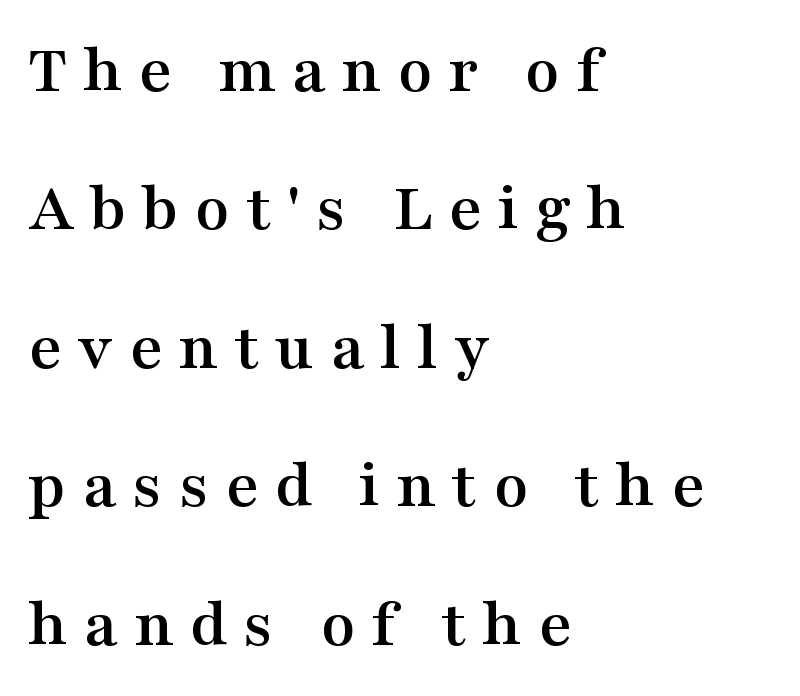
Q: Is the text italic (slanted)? A: No, it is upright.
Q: Is the typeface a serif or a sans-serif typeface? A: Serif.
Q: Is the text underlined? A: No.
Q: How is the paragraph aligned? A: Left-aligned.
Q: Is the spacing between letters normal or unusually wide? A: Unusually wide.
Q: Is the spacing between lines tight, normal or loose? A: Loose.
Q: Width (condensed, normal, or wide)? A: Wide.
Q: Stroke contrast? A: Medium.
Q: x-height? A: Medium.
Q: Monospaced? A: No.
